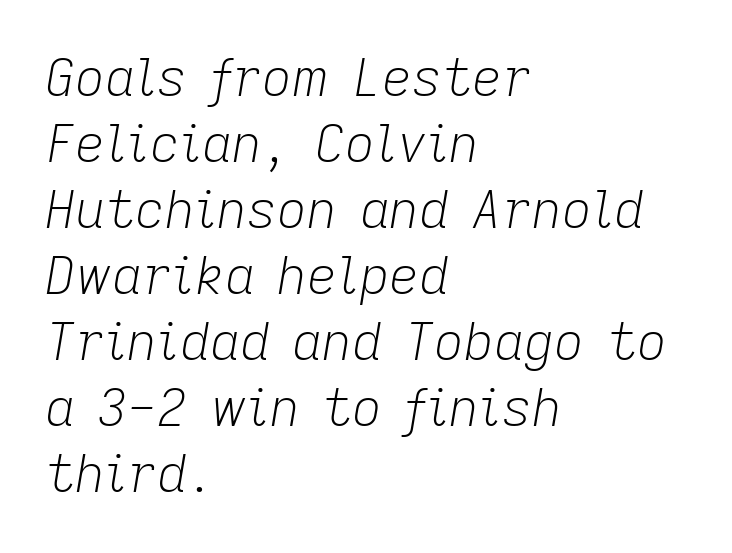
The image shows 52 px light type, italic (leaning right); set left-aligned, normal line spacing (1.27x), normal letter spacing, not underlined; low stroke contrast and a medium x-height.
